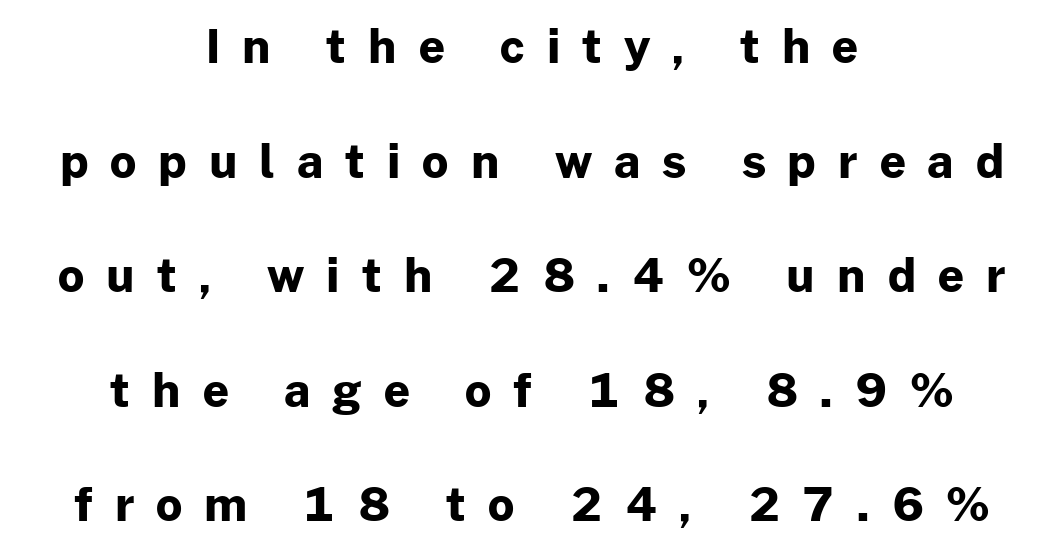
Q: Is the text bold? A: Yes.
Q: Is the text italic (slanted)? A: No, it is upright.
Q: Is the typeface a serif or a sans-serif typeface? A: Sans-serif.
Q: Is the text underlined? A: No.
Q: How is the paragraph aligned? A: Centered.
Q: Is the spacing between letters normal or unusually wide? A: Unusually wide.
Q: Is the spacing between lines tight, normal or loose? A: Loose.
Q: Width (condensed, normal, or wide)? A: Normal.
Q: Stroke contrast? A: Low.
Q: x-height? A: Medium.
Q: Monospaced? A: No.
